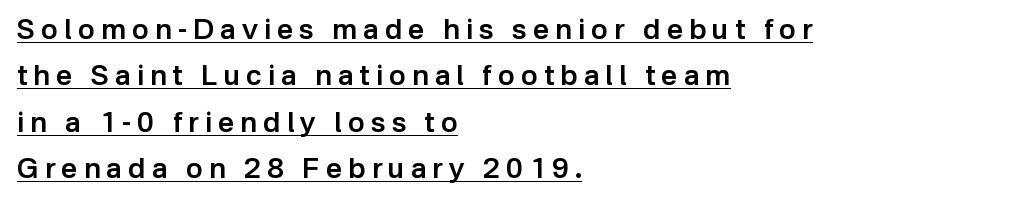
Do the letters lean? They stand straight. Here the designer chose a conventional face with non-uniform glyph widths. These words are printed semibold, heavier than regular yet not bold. Whoever set this chose a conventional vertical rhythm. The passage shown has open, widely tracked lettering throughout.
